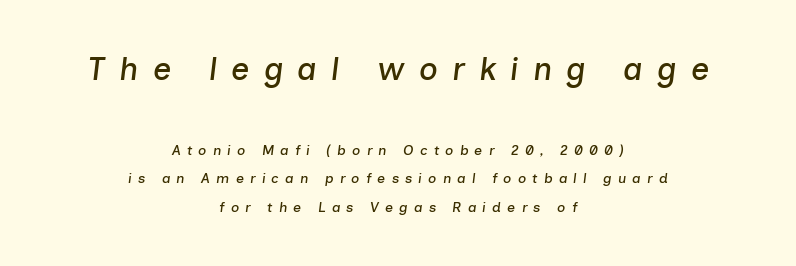
{"italic": "yes", "lean": "right", "slant_degrees": 7, "width": "normal", "stroke_contrast": "low", "x_height": "medium", "monospaced": "no", "underline": "no", "align": "center", "line_spacing": "loose", "line_spacing_ratio": 2.06, "letter_spacing": "wide", "letter_spacing_em": 0.44, "larger_block": "first", "size_ratio": 2.29, "glyph_px": 32}
